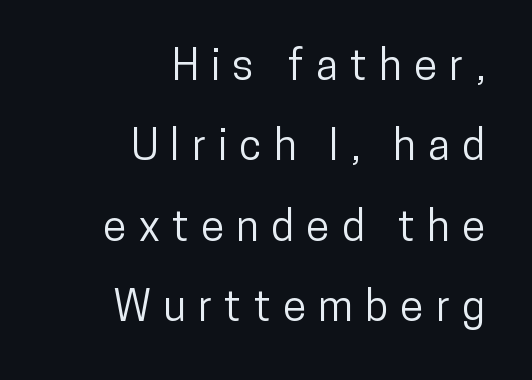
The image shows 43 px condensed sans-serif type, upright; set right-aligned, line spacing 1.87x, unusually wide letter spacing (+0.28 em), not underlined; low stroke contrast and a medium x-height.
